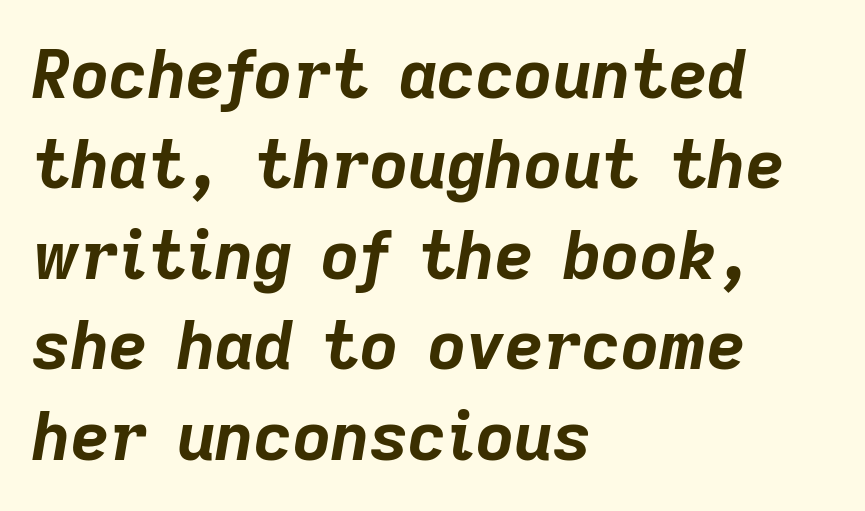
Q: Is the text bold? A: Yes.
Q: Is the text italic (slanted)? A: Yes, it leans right by about 9 degrees.
Q: Is the text underlined? A: No.
Q: How is the paragraph aligned? A: Left-aligned.
Q: Is the spacing between letters normal or unusually wide? A: Normal.
Q: Is the spacing between lines tight, normal or loose? A: Normal.
Q: Width (condensed, normal, or wide)? A: Normal.
Q: Stroke contrast? A: Low.
Q: x-height? A: Medium.
Q: Monospaced? A: No.
